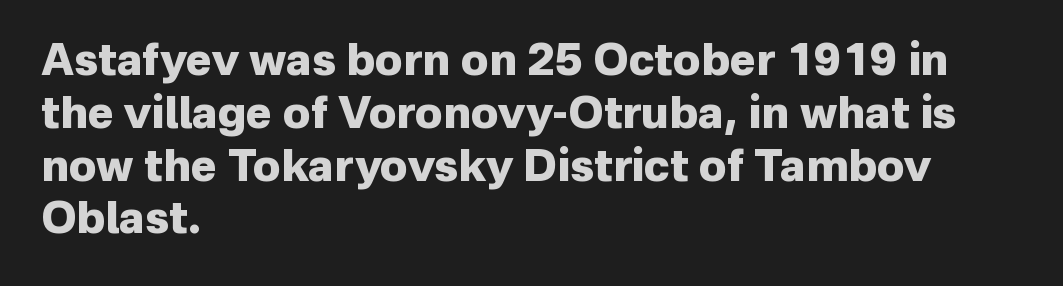
The image shows 44 px heavy sans-serif type, upright; set left-aligned, line spacing 1.2x, normal letter spacing, not underlined; low stroke contrast and a medium x-height.
